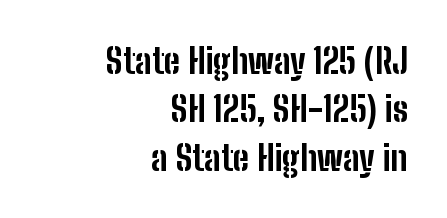
Short and long lines alike share a common ending point at right. The text was rendered using a sans face with plain stroke endings. Is there much room between lines? A standard amount, neither cramped nor airy. Do the letters lean? They stand straight. The characters look thick and weighty, a clear bold.
